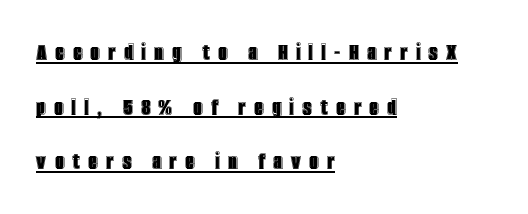
Q: Is the text italic (slanted)? A: No, it is upright.
Q: Is the text underlined? A: Yes.
Q: How is the paragraph aligned? A: Left-aligned.
Q: Is the spacing between letters normal or unusually wide? A: Unusually wide.
Q: Is the spacing between lines tight, normal or loose? A: Loose.
